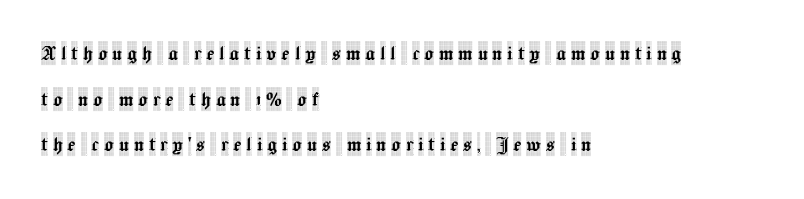
The image shows 24 px text type, upright; set left-aligned, loose line spacing (1.9x), unusually wide letter spacing (+0.2 em), not underlined.
